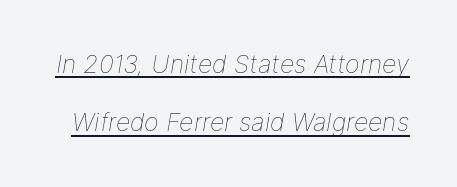
The image shows 25 px text type, italic (leaning right); set loose line spacing (2.34x), normal letter spacing, underlined.
